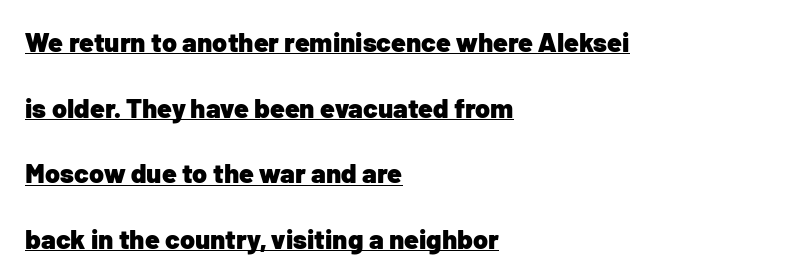
The tracking reads as untouched default to a designer's eye. Thick stems and heavy bowls — unmistakably bold. Style check: upright. The face used here appears with an underline applied.
